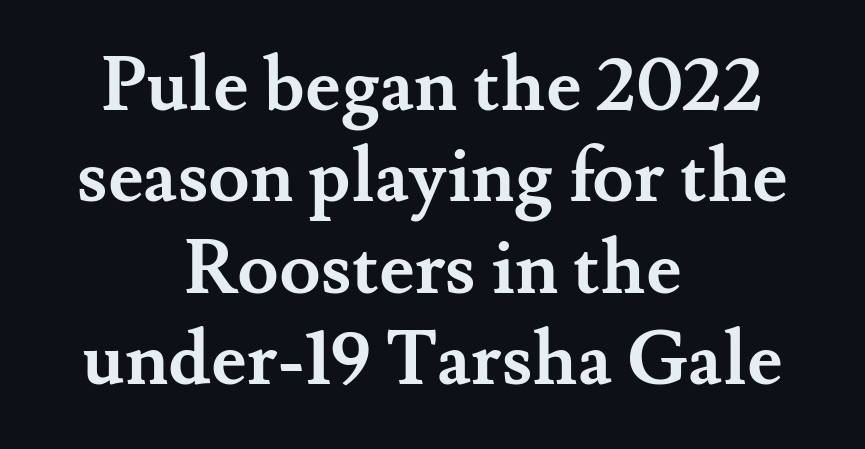
{"serif": "yes", "italic": "no", "bold": "yes", "weight": "semibold", "width": "normal", "stroke_contrast": "medium", "x_height": "small", "monospaced": "no", "underline": "no", "align": "center", "line_spacing_ratio": 1.22, "letter_spacing": "normal", "letter_spacing_em": 0.0, "glyph_px": 75}
